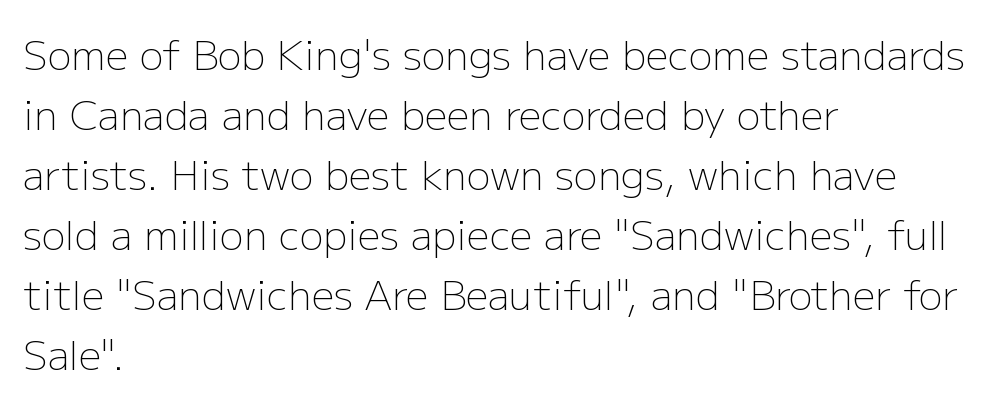
{"serif": "no", "italic": "no", "bold": "no", "weight": "light", "width": "normal", "stroke_contrast": "low", "x_height": "medium", "monospaced": "no", "underline": "no", "align": "left", "line_spacing": "normal", "line_spacing_ratio": 1.5, "letter_spacing": "normal", "letter_spacing_em": 0.0, "glyph_px": 40}
